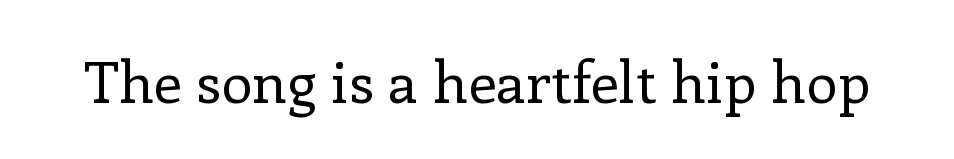
Q: Is the text bold? A: No.
Q: Is the text italic (slanted)? A: No, it is upright.
Q: Is the typeface a serif or a sans-serif typeface? A: Serif.
Q: Is the text underlined? A: No.
Q: Is the spacing between letters normal or unusually wide? A: Normal.
Q: Width (condensed, normal, or wide)? A: Normal.
Q: Stroke contrast? A: Low.
Q: x-height? A: Medium.
Q: Monospaced? A: No.
